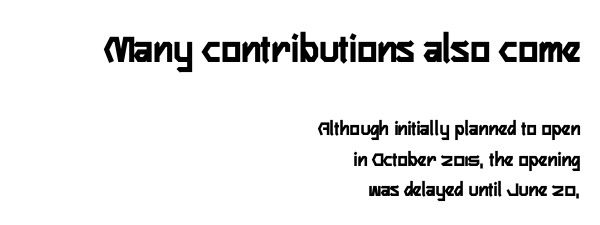
Is this a sans? Yes — the strokes have no serifs. Type size steps down from the first block to the second. The rows are spaced the way most documents space them. No extra tracking has been applied to these lines. Rendered with straight, roman letterforms. You could not count columns in this text — the font is proportionally spaced.
